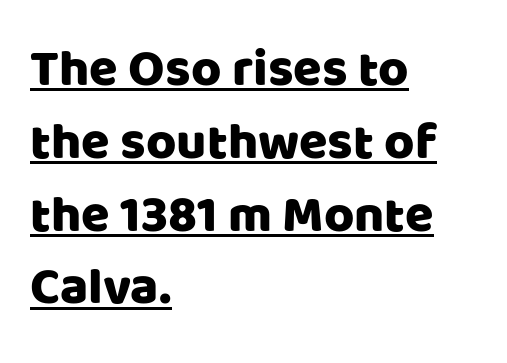
The image shows 52 px sans-serif type, upright; set left-aligned, normal line spacing (1.4x), normal letter spacing, underlined; low stroke contrast and a large x-height.
